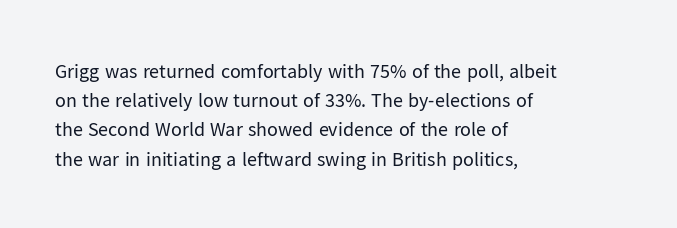
A normal amount of white space separates one row of letters from the next. The foot of each line stays bare and open. The ragged edge is on the right, which tells us the setting is flush left. This sample uses an upright cut, with every glyph sitting square on the baseline. No chunkiness to these letters — they're not bold. Does extra space separate the letters? No, they use regular spacing.
